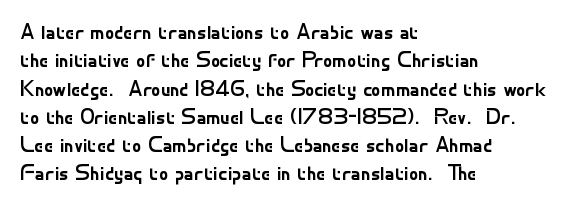
Q: Is the text bold? A: No.
Q: Is the text italic (slanted)? A: No, it is upright.
Q: Is the text underlined? A: No.
Q: How is the paragraph aligned? A: Left-aligned.
Q: Is the spacing between letters normal or unusually wide? A: Normal.
